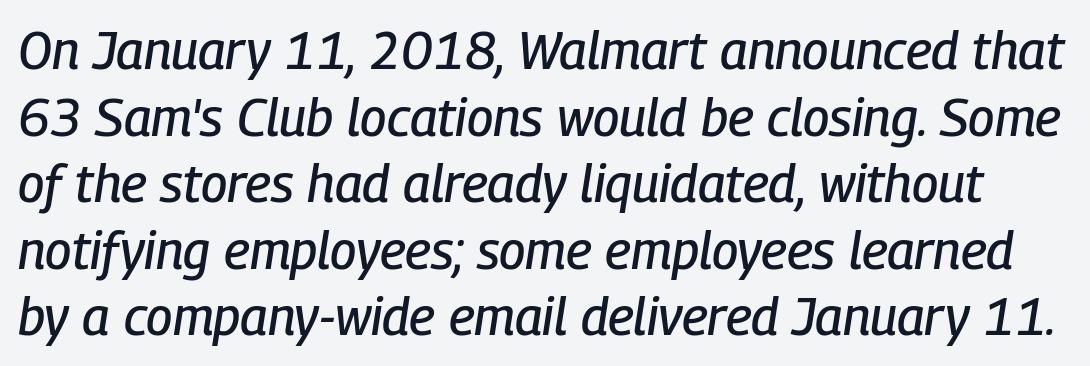
The image shows 52 px condensed type, italic (leaning right); set normal line spacing (1.28x), normal letter spacing, not underlined; low stroke contrast and a medium x-height.
